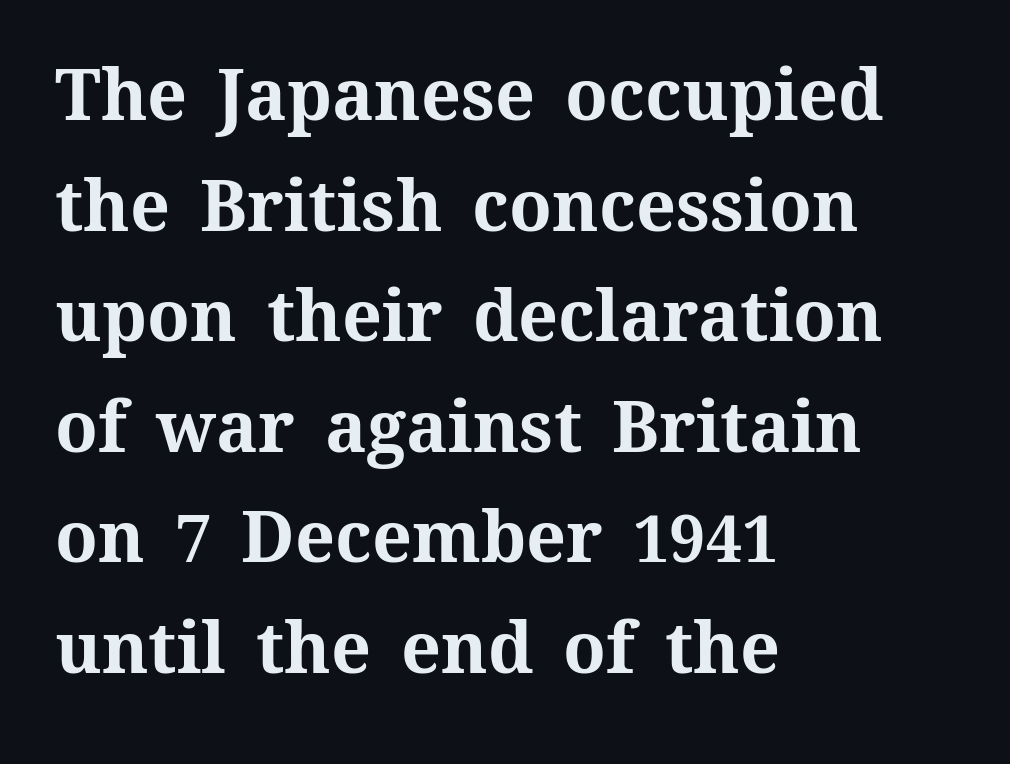
The gap between lines stays unmarked. There is no visible air inserted between adjacent glyphs. Think of a printed novel: that variable character pitch is what you see here. In terms of leading, this rendering sits right in the middle. If you drew a ruler down the left edge, every line would touch it.
